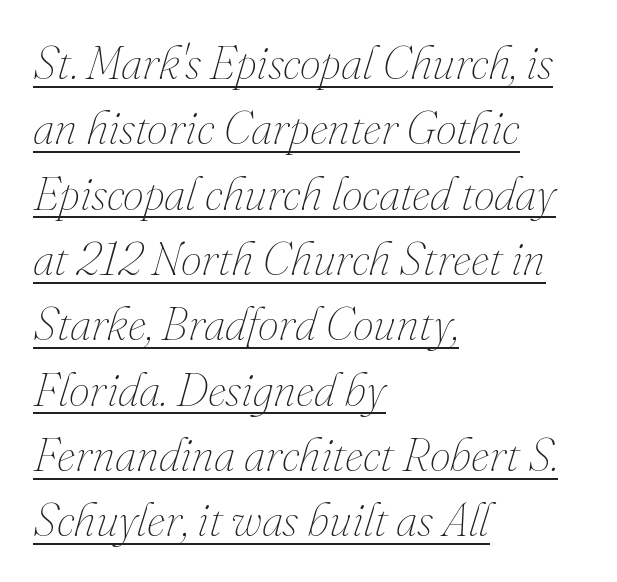
The image shows 47 px thin type, italic (leaning right); set left-aligned, normal line spacing (1.39x), normal letter spacing, underlined; medium stroke contrast and a small x-height.
